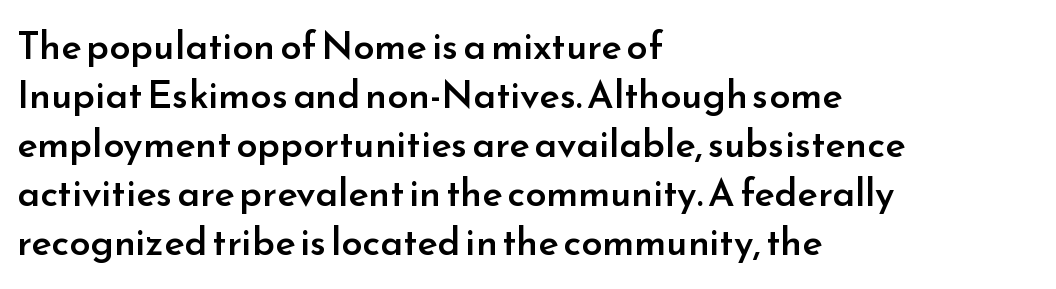
The image shows 38 px semibold sans-serif type, upright; set left-aligned, normal line spacing (1.29x), normal letter spacing, not underlined; low stroke contrast and a small x-height.
